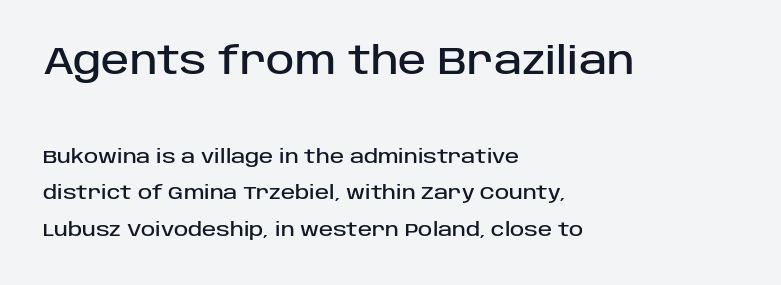
Q: Is the text italic (slanted)? A: No, it is upright.
Q: Is the typeface a serif or a sans-serif typeface? A: Sans-serif.
Q: Is the text underlined? A: No.
Q: How is the paragraph aligned? A: Left-aligned.
Q: Is the spacing between letters normal or unusually wide? A: Normal.
Q: Is the spacing between lines tight, normal or loose? A: Loose.
Q: Which block of text is set in a larger size, the first (top) or the second (bottom)? A: The first (top) one.
Q: Width (condensed, normal, or wide)? A: Normal.
Q: Stroke contrast? A: Low.
Q: x-height? A: Large.
Q: Monospaced? A: No.
